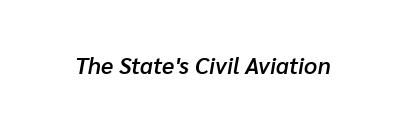
The image shows 23 px text type, italic (leaning right); set normal letter spacing, not underlined.
